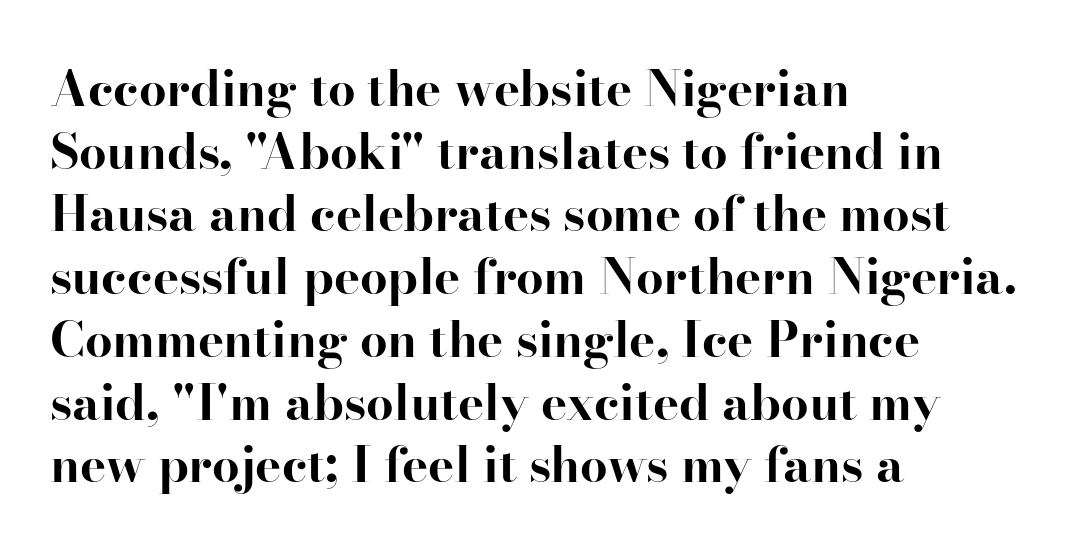
Q: Is the text bold? A: Yes.
Q: Is the text italic (slanted)? A: No, it is upright.
Q: Is the typeface a serif or a sans-serif typeface? A: Serif.
Q: Is the text underlined? A: No.
Q: How is the paragraph aligned? A: Left-aligned.
Q: Is the spacing between letters normal or unusually wide? A: Normal.
Q: Is the spacing between lines tight, normal or loose? A: Normal.
Q: Width (condensed, normal, or wide)? A: Normal.
Q: Stroke contrast? A: High.
Q: x-height? A: Small.
Q: Monospaced? A: No.
